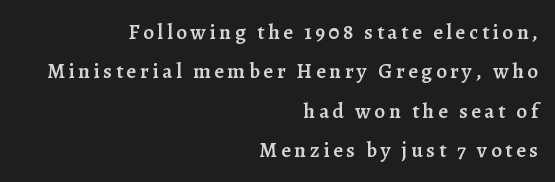
The typesetter chose a ragged-left arrangement here. The words here are not underlined. The letters stand upright; this is a roman face. The passage shown is semibold, sitting just below true bold.
